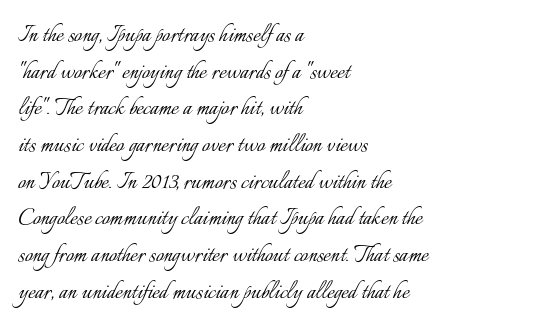
Q: Is the text bold? A: No.
Q: Is the text italic (slanted)? A: Yes.
Q: Is the text underlined? A: No.
Q: How is the paragraph aligned? A: Left-aligned.
Q: Is the spacing between letters normal or unusually wide? A: Normal.
Q: Is the spacing between lines tight, normal or loose? A: Normal.
Q: Width (condensed, normal, or wide)? A: Normal.
Q: Stroke contrast? A: Low.
Q: x-height? A: Small.
Q: Monospaced? A: No.
